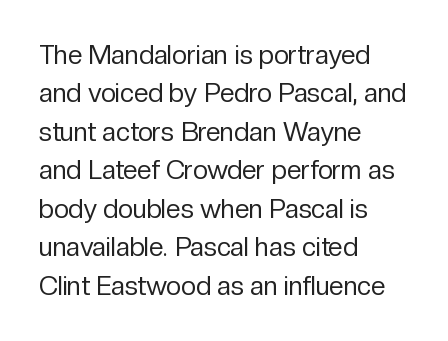
Leftover space on each line is placed entirely after the last word. The font sits on the lighter half of the weight spectrum, regular included. Here the glyphs are tracked normally, forming tight word shapes. Evenly set lines give the paragraph a standard silhouette. The area under the type is left untouched. The letters stand upright; this is a roman face.
